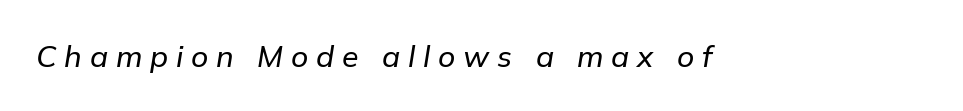
{"italic": "yes", "lean": "right", "slant_degrees": 9, "width": "normal", "stroke_contrast": "low", "x_height": "medium", "monospaced": "no", "underline": "no", "letter_spacing": "wide", "letter_spacing_em": 0.26, "glyph_px": 30}
